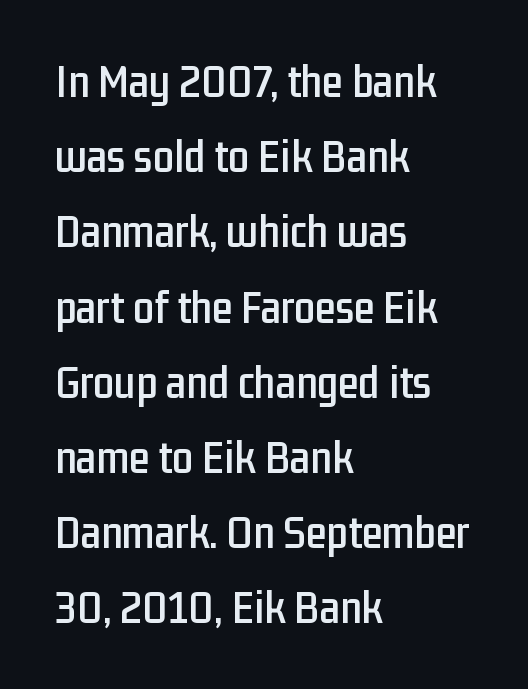
The image shows 47 px condensed sans-serif type, upright; set left-aligned, normal line spacing (1.6x), normal letter spacing, not underlined; low stroke contrast and a medium x-height.
